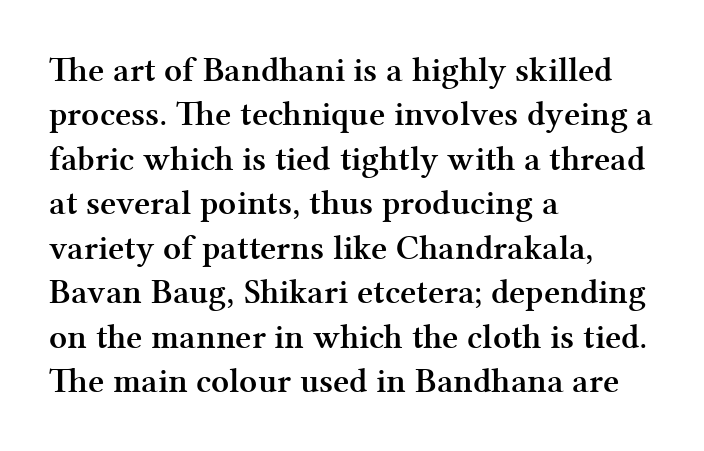
Visually the block forms a straight wall on the left and a jagged coastline on the right. Little horizontal feet cap the strokes, marking this as serif type. Each new line begins a customary step beneath the previous one. In terms of posture, this sample is upright. The face used here has the dense, thick strokes of a bold.
